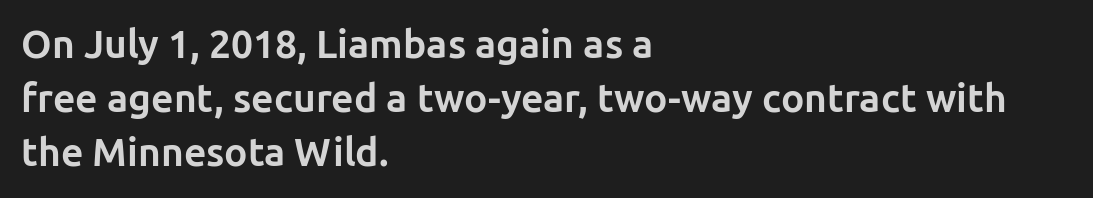
Q: Is the text bold? A: Yes.
Q: Is the text italic (slanted)? A: No, it is upright.
Q: Is the typeface a serif or a sans-serif typeface? A: Sans-serif.
Q: Is the text underlined? A: No.
Q: How is the paragraph aligned? A: Left-aligned.
Q: Is the spacing between letters normal or unusually wide? A: Normal.
Q: Is the spacing between lines tight, normal or loose? A: Normal.
Q: Width (condensed, normal, or wide)? A: Normal.
Q: Stroke contrast? A: Low.
Q: x-height? A: Medium.
Q: Monospaced? A: No.
